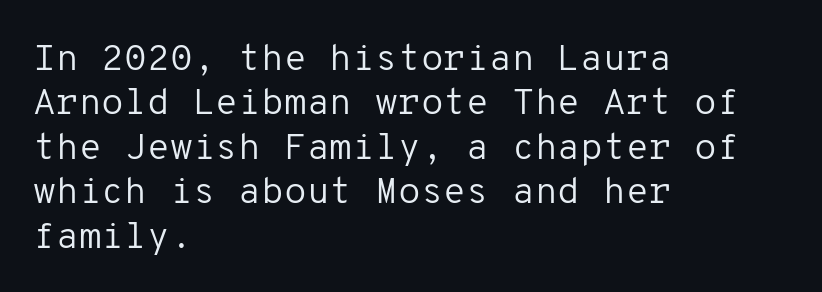
{"serif": "no", "italic": "no", "bold": "no", "weight": "regular", "width": "normal", "stroke_contrast": "low", "x_height": "medium", "monospaced": "yes", "underline": "no", "align": "left", "line_spacing_ratio": 1.2, "letter_spacing": "normal", "letter_spacing_em": 0.0, "glyph_px": 37}
